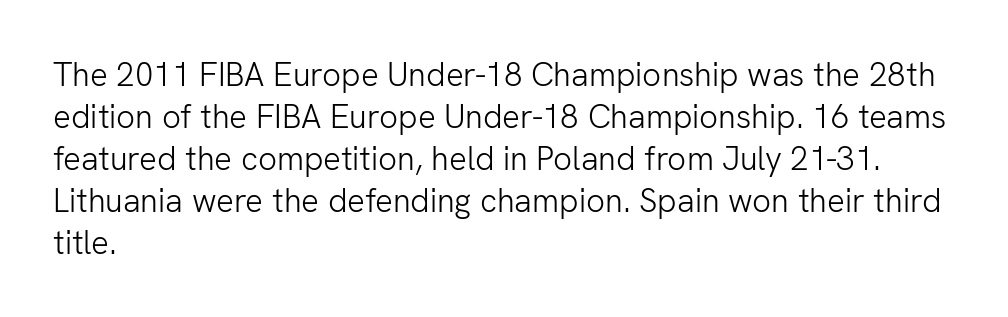
Type style note: lacks serifs. Evenly set lines give the paragraph a standard silhouette. The string is rendered with underlining switched off. Does extra space separate the letters? No, they use regular spacing. In CSS terms this would be text-align: left. Ascenders rise straight up at ninety degrees.
